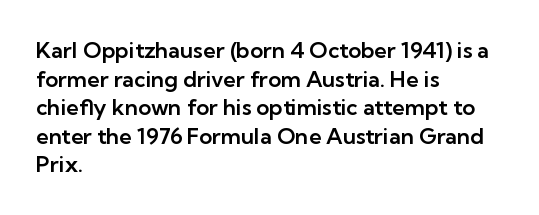
The image shows 22 px text type, upright; set left-aligned, normal line spacing (1.3x), normal letter spacing, not underlined.
